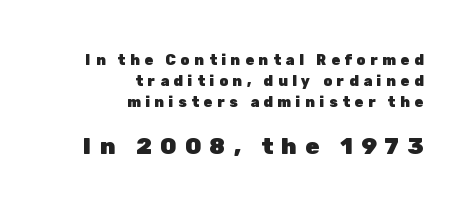
Q: Is the text bold? A: Yes.
Q: Is the text italic (slanted)? A: No, it is upright.
Q: Is the text underlined? A: No.
Q: How is the paragraph aligned? A: Right-aligned.
Q: Is the spacing between letters normal or unusually wide? A: Unusually wide.
Q: Is the spacing between lines tight, normal or loose? A: Normal.
Q: Which block of text is set in a larger size, the first (top) or the second (bottom)? A: The second (bottom) one.
